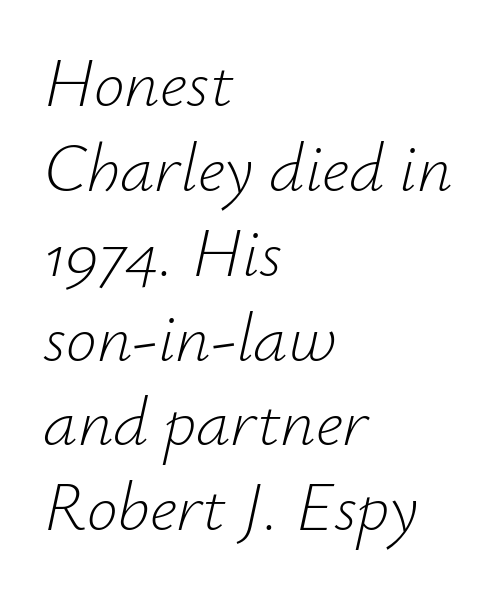
Q: Is the text bold? A: No.
Q: Is the text italic (slanted)? A: Yes, it leans right by about 12 degrees.
Q: Is the text underlined? A: No.
Q: How is the paragraph aligned? A: Left-aligned.
Q: Is the spacing between letters normal or unusually wide? A: Normal.
Q: Width (condensed, normal, or wide)? A: Normal.
Q: Stroke contrast? A: Low.
Q: x-height? A: Small.
Q: Monospaced? A: No.
